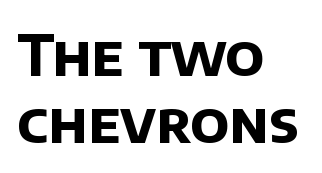
Q: Is the text bold? A: Yes.
Q: Is the typeface a serif or a sans-serif typeface? A: Sans-serif.
Q: Is the text underlined? A: No.
Q: How is the paragraph aligned? A: Left-aligned.
Q: Is the spacing between letters normal or unusually wide? A: Normal.
Q: Width (condensed, normal, or wide)? A: Normal.
Q: Stroke contrast? A: Low.
Q: x-height? A: Large.
Q: Monospaced? A: No.
